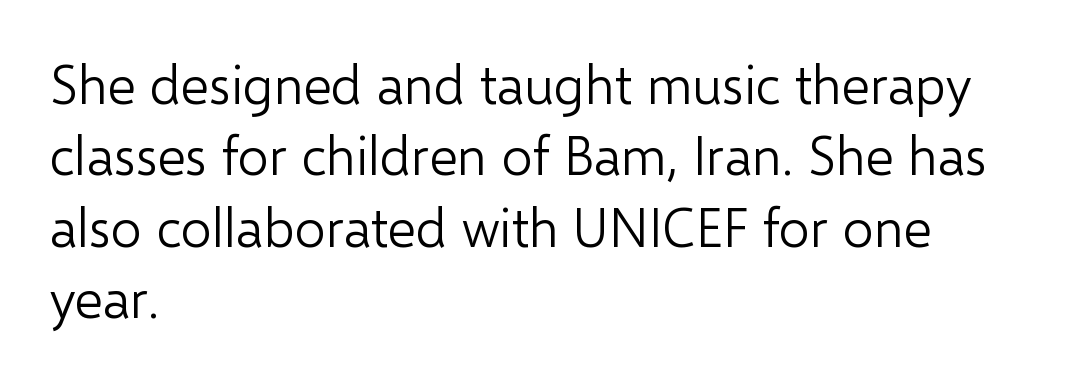
Q: Is the text bold? A: No.
Q: Is the text italic (slanted)? A: No, it is upright.
Q: Is the typeface a serif or a sans-serif typeface? A: Sans-serif.
Q: Is the text underlined? A: No.
Q: How is the paragraph aligned? A: Left-aligned.
Q: Is the spacing between letters normal or unusually wide? A: Normal.
Q: Is the spacing between lines tight, normal or loose? A: Normal.
Q: Width (condensed, normal, or wide)? A: Normal.
Q: Stroke contrast? A: Low.
Q: x-height? A: Medium.
Q: Monospaced? A: No.
